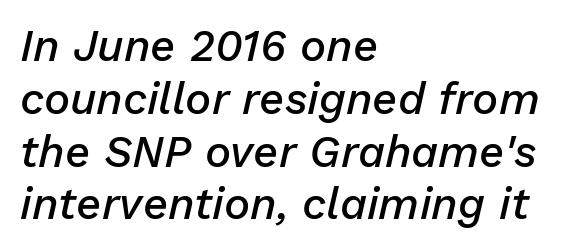
Q: Is the text bold? A: Semi-bold.
Q: Is the text italic (slanted)? A: Yes, it leans right by about 13 degrees.
Q: Is the text underlined? A: No.
Q: How is the paragraph aligned? A: Left-aligned.
Q: Is the spacing between letters normal or unusually wide? A: Normal.
Q: Width (condensed, normal, or wide)? A: Normal.
Q: Stroke contrast? A: Low.
Q: x-height? A: Medium.
Q: Monospaced? A: No.
